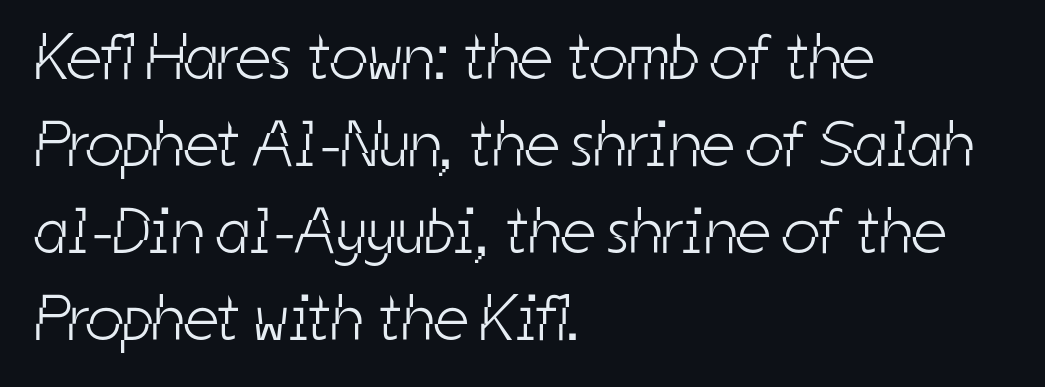
A typesetter would call this leading conventional body-copy spacing. The typesetter chose a ragged-right arrangement here. The font sits on the lighter half of the weight spectrum, regular included. Words float on clear page, feet unadorned. Caption: standard tracking, unaltered. This sample has the flowing, uneven cadence of proportional lettering.
